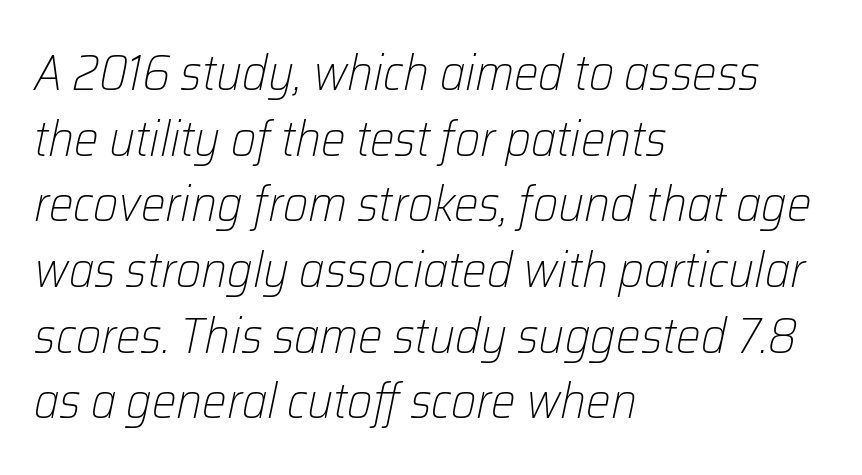
Weight: not bold — regular or lighter. Style check: oblique. Typeset ragged right — the left edge is the straight one. Descender tails drop into unmarked territory.
